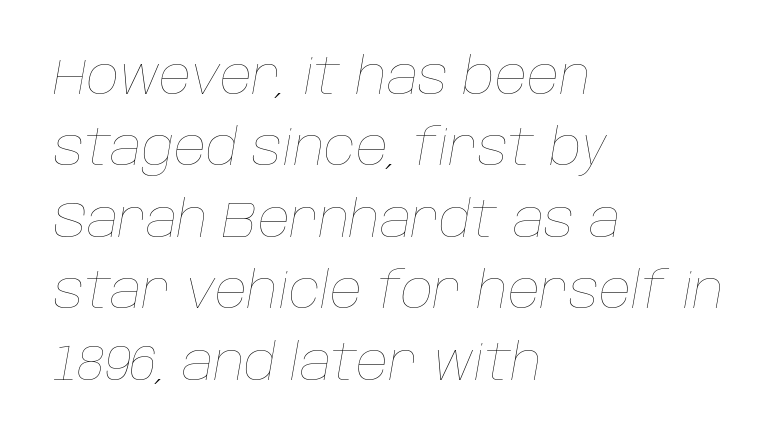
{"italic": "yes", "lean": "right", "slant_degrees": 10, "bold": "no", "weight": "thin", "width": "normal", "stroke_contrast": "low", "x_height": "large", "monospaced": "no", "underline": "no", "align": "left", "line_spacing": "normal", "line_spacing_ratio": 1.43, "letter_spacing": "normal", "letter_spacing_em": 0.0, "glyph_px": 50}
